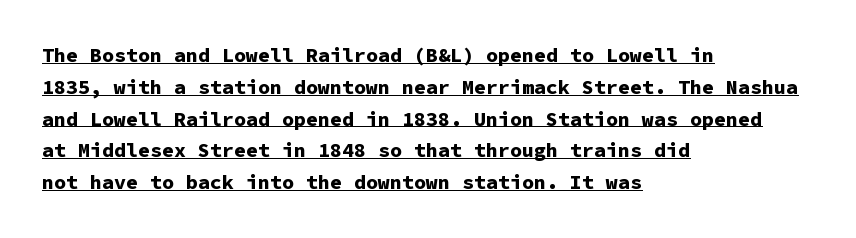
Ascenders rise straight up at ninety degrees. Caption: multi-line text, flush left, ragged right. The letterforms sit shoulder to shoulder at normal distance. Is there an underline? Yes — a line sits under the letters. One glance says typical: line gaps are just what's usual.
